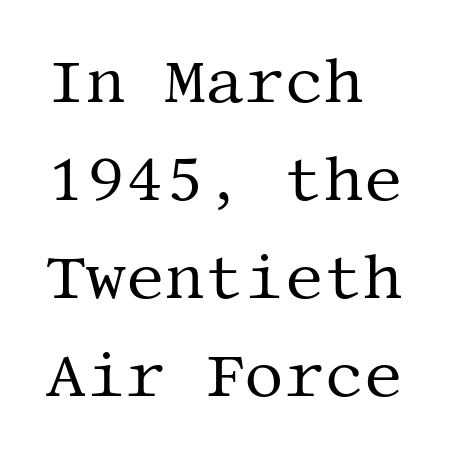
Q: Is the text bold? A: No.
Q: Is the text italic (slanted)? A: No, it is upright.
Q: Is the typeface a serif or a sans-serif typeface? A: Serif.
Q: Is the text underlined? A: No.
Q: How is the paragraph aligned? A: Left-aligned.
Q: Is the spacing between letters normal or unusually wide? A: Normal.
Q: Is the spacing between lines tight, normal or loose? A: Normal.
Q: Width (condensed, normal, or wide)? A: Normal.
Q: Stroke contrast? A: Medium.
Q: x-height? A: Large.
